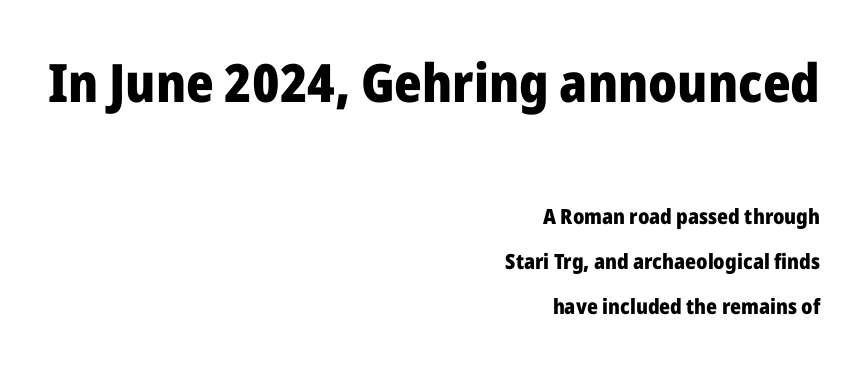
{"serif": "no", "italic": "no", "bold": "yes", "weight": "heavy", "width": "normal", "stroke_contrast": "low", "x_height": "medium", "monospaced": "no", "underline": "no", "align": "right", "line_spacing": "loose", "line_spacing_ratio": 2.14, "letter_spacing": "normal", "letter_spacing_em": 0.0, "larger_block": "first", "size_ratio": 2.52, "glyph_px": 53}
